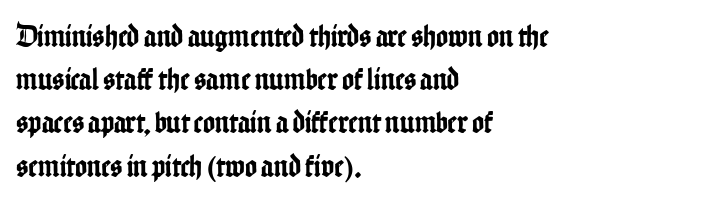
Q: Is the text italic (slanted)? A: No, it is upright.
Q: Is the typeface a serif or a sans-serif typeface? A: Sans-serif.
Q: Is the text underlined? A: No.
Q: How is the paragraph aligned? A: Left-aligned.
Q: Is the spacing between letters normal or unusually wide? A: Normal.
Q: Is the spacing between lines tight, normal or loose? A: Normal.
Q: Width (condensed, normal, or wide)? A: Condensed.
Q: Stroke contrast? A: Low.
Q: x-height? A: Medium.
Q: Monospaced? A: No.
